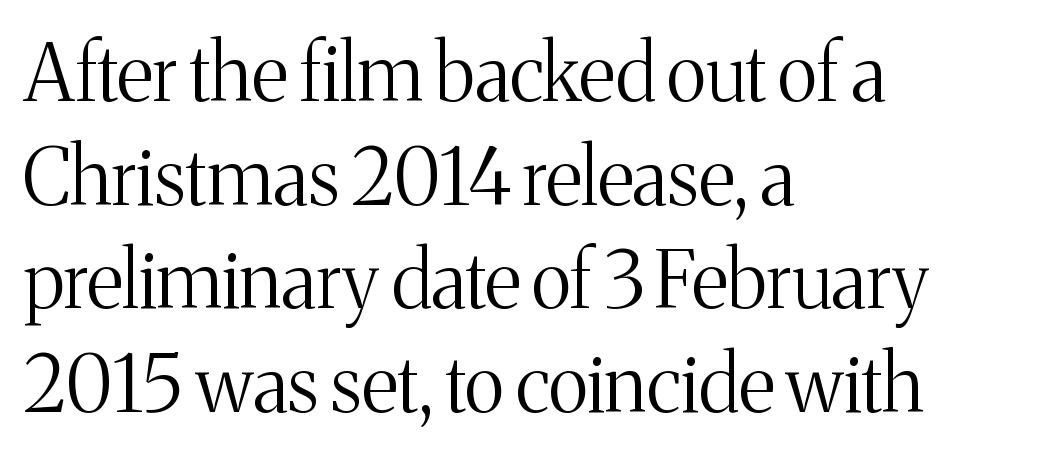
The image shows 78 px light serif type, upright; set left-aligned, normal line spacing (1.33x), normal letter spacing, not underlined; medium stroke contrast and a medium x-height.
